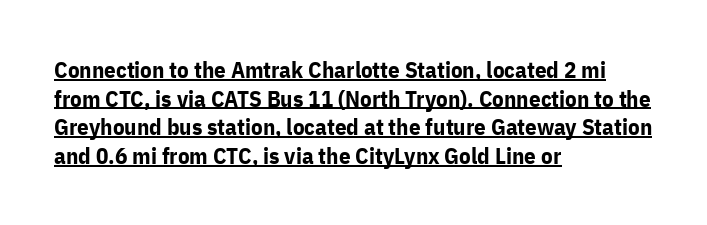
{"italic": "no", "bold": "yes", "underline": "yes", "align": "left", "line_spacing_ratio": 1.24, "letter_spacing": "normal", "letter_spacing_em": 0.0, "glyph_px": 23}
